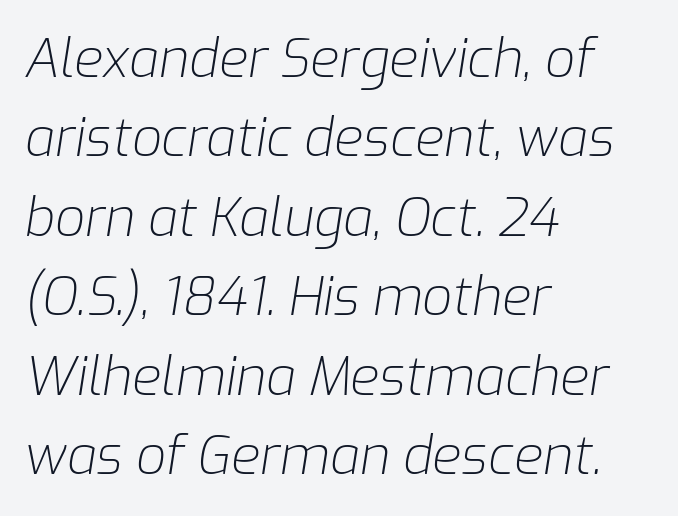
Q: Is the text bold? A: No.
Q: Is the text italic (slanted)? A: Yes, it leans right by about 9 degrees.
Q: Is the text underlined? A: No.
Q: How is the paragraph aligned? A: Left-aligned.
Q: Is the spacing between letters normal or unusually wide? A: Normal.
Q: Is the spacing between lines tight, normal or loose? A: Normal.
Q: Width (condensed, normal, or wide)? A: Normal.
Q: Stroke contrast? A: Low.
Q: x-height? A: Medium.
Q: Monospaced? A: No.
